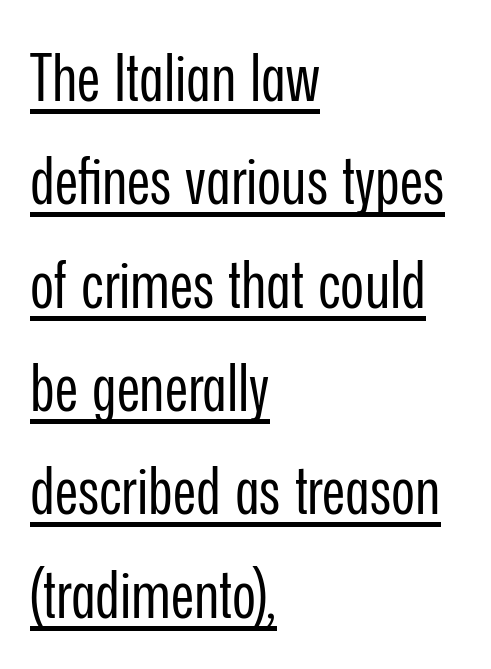
The image shows 65 px regular-weight, condensed sans-serif type, upright; set left-aligned, normal line spacing (1.59x), normal letter spacing, underlined; low stroke contrast and a medium x-height.
